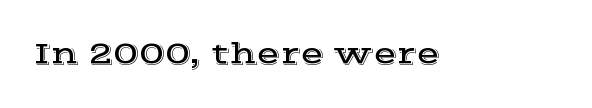
Q: Is the text italic (slanted)? A: No, it is upright.
Q: Is the typeface a serif or a sans-serif typeface? A: Serif.
Q: Is the text underlined? A: No.
Q: Is the spacing between letters normal or unusually wide? A: Normal.
Q: Width (condensed, normal, or wide)? A: Wide.
Q: x-height? A: Medium.
Q: Monospaced? A: No.
